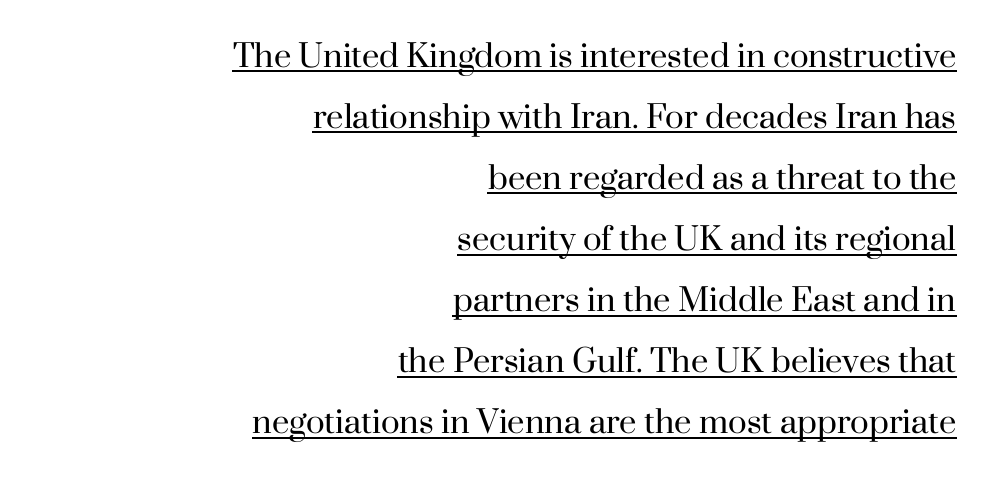
The image shows 31 px regular-weight serif type, upright; set right-aligned, loose line spacing (1.97x), normal letter spacing, underlined; high stroke contrast and a small x-height.
